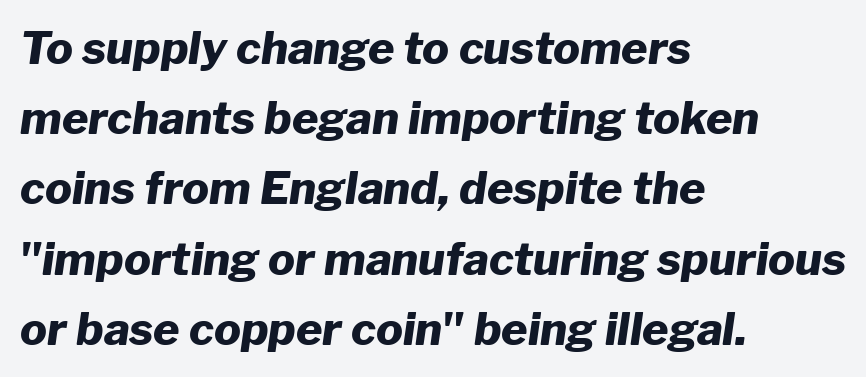
The tracking reads as untouched default to a designer's eye. Horizontal alignment here is leftward, the default for most running prose. Rows of type keep a routine distance in the vertical direction. The strokes are fattened all the way to bold.
